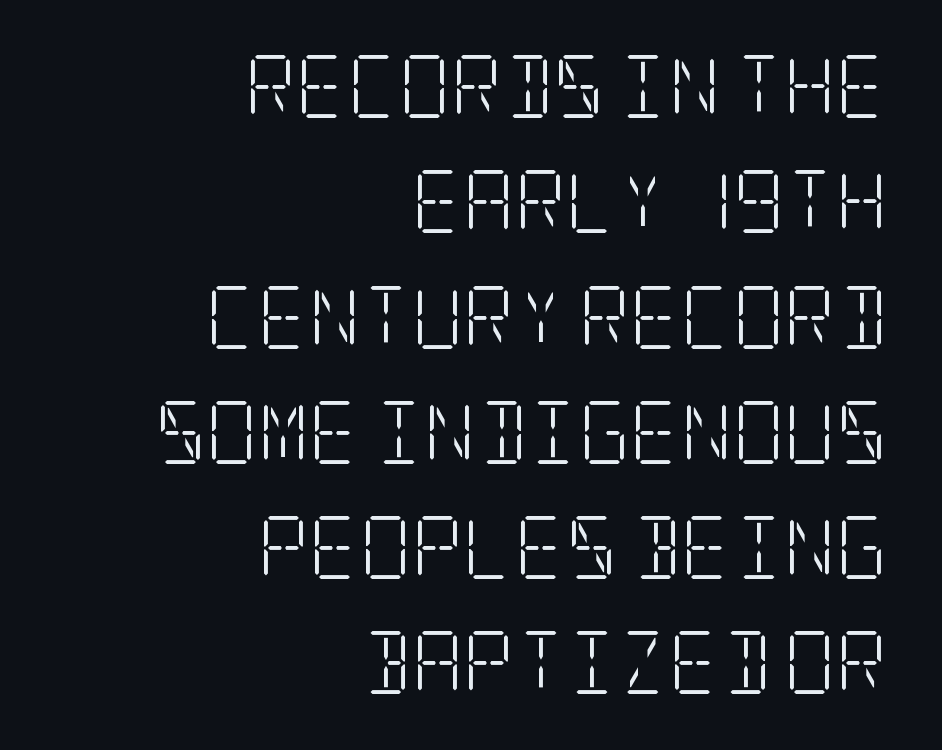
Q: Is the text bold? A: No.
Q: Is the text italic (slanted)? A: No, it is upright.
Q: Is the typeface a serif or a sans-serif typeface? A: Serif.
Q: Is the text underlined? A: No.
Q: How is the paragraph aligned? A: Right-aligned.
Q: Is the spacing between letters normal or unusually wide? A: Normal.
Q: Width (condensed, normal, or wide)? A: Condensed.
Q: Stroke contrast? A: Low.
Q: x-height? A: Large.
